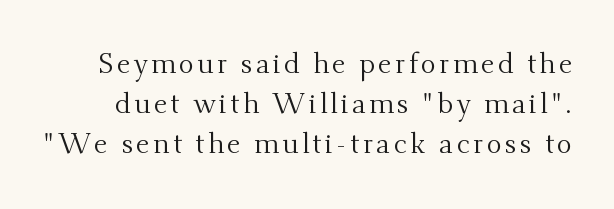
The image shows 28 px regular-weight serif type, upright; set normal line spacing (1.42x), not underlined; medium stroke contrast and a small x-height.
